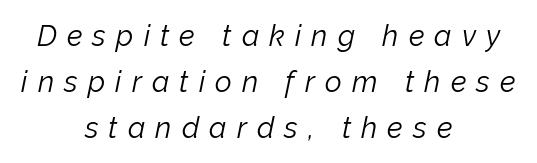
{"italic": "yes", "lean": "right", "slant_degrees": 12, "bold": "no", "weight": "light", "width": "normal", "stroke_contrast": "low", "x_height": "medium", "monospaced": "no", "underline": "no", "align": "center", "line_spacing": "normal", "line_spacing_ratio": 1.58, "letter_spacing": "wide", "letter_spacing_em": 0.35, "glyph_px": 29}
